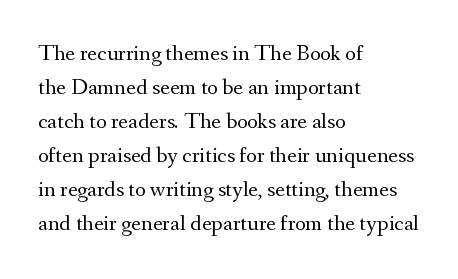
The image shows 23 px text type, upright; set left-aligned, normal line spacing (1.48x), normal letter spacing, not underlined.
